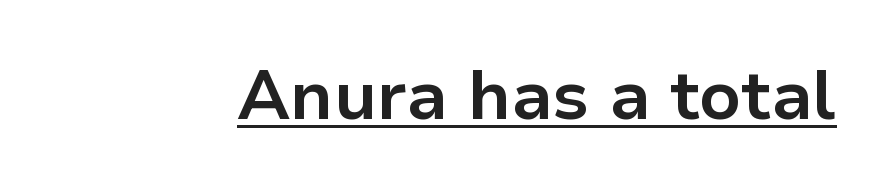
Q: Is the text bold? A: Yes.
Q: Is the text italic (slanted)? A: No, it is upright.
Q: Is the typeface a serif or a sans-serif typeface? A: Sans-serif.
Q: Is the text underlined? A: Yes.
Q: Is the spacing between letters normal or unusually wide? A: Normal.
Q: Width (condensed, normal, or wide)? A: Normal.
Q: Stroke contrast? A: Low.
Q: x-height? A: Medium.
Q: Monospaced? A: No.
